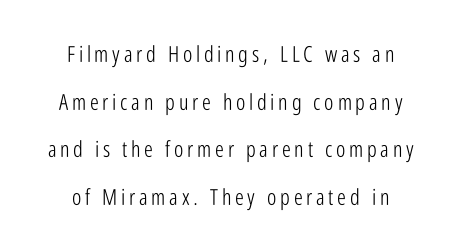
{"italic": "no", "bold": "no", "underline": "no", "line_spacing": "loose", "line_spacing_ratio": 2.16, "glyph_px": 22}
